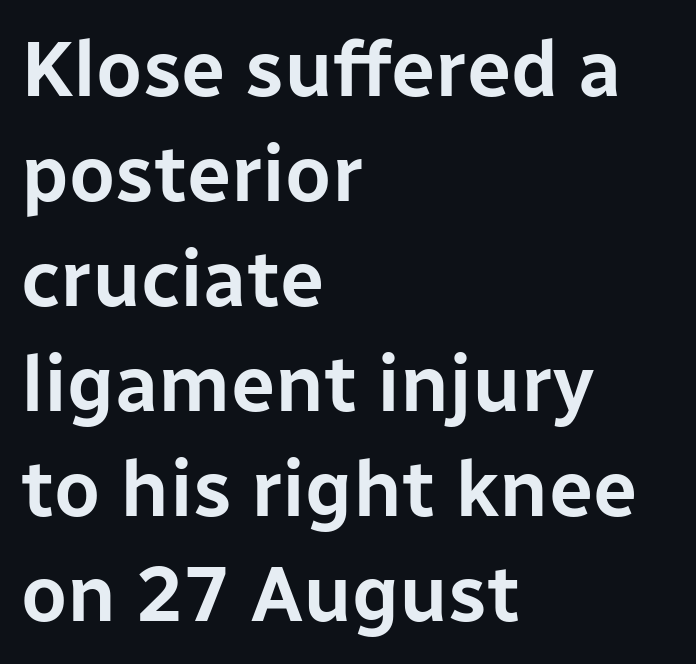
The vertical gap from one line to the next is medium. This is sans-serif lettering, the kind often seen on screens and signage. Here the glyphs are tracked normally, forming tight word shapes. Nope, not italic — everything's standing straight. The rendering uses natural spacing where letterforms have individual widths. Which margin do the lines hug? The left one — the right edge is uneven.
